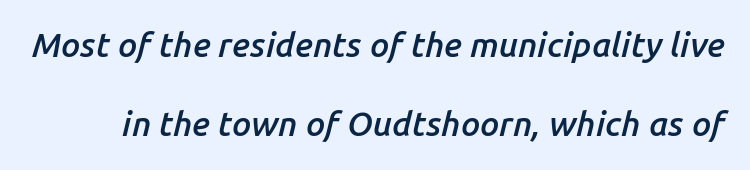
Character widths vary here, with narrow letters taking less room than wide ones. Look at the tracking — it's just the regular setting, nothing added. Check the space under the baseline: it is left empty. The block of text is sparse from top to bottom, with ample space between rows. The glyphs look as if they've been sheared to an angle.
